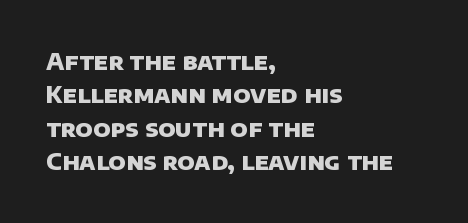
Has an underline been added? It has not. Evenly set lines give the paragraph a standard silhouette. No extra tracking has been applied to these lines. Every letter is thick-stroked: bold, no question. These lines stack with their left ends in a neat column.
